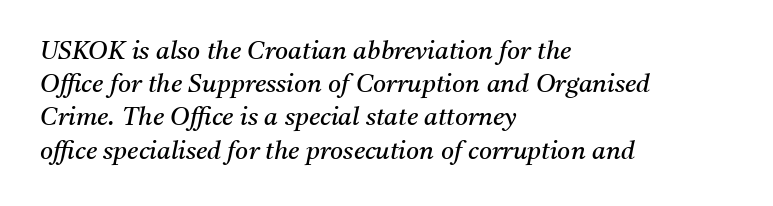
{"italic": "yes", "lean": "right", "slant_degrees": 11, "bold": "no", "underline": "no", "align": "left", "line_spacing": "normal", "line_spacing_ratio": 1.33, "letter_spacing": "normal", "letter_spacing_em": 0.0, "glyph_px": 25}
